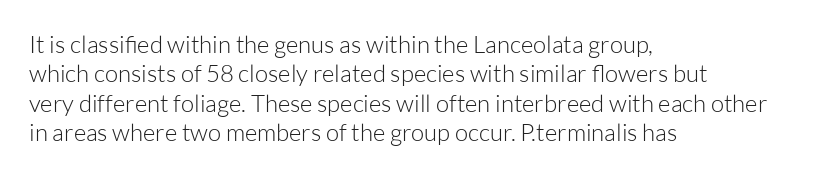
Notice how the stems are strictly vertical — no italics here. Standard letterfit; no display-style spreading of the glyphs. The space beneath each line is pristine and unruled. Counters stay open thanks to moderate or lighter strokes. A classic flush-left, rag-right setting is used for this passage.
